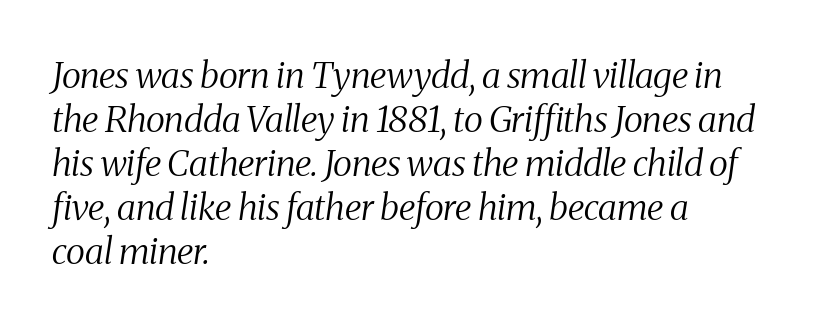
The image shows 36 px regular-weight, condensed serif type, italic (leaning right); set left-aligned, line spacing 1.22x, normal letter spacing, not underlined; medium stroke contrast and a medium x-height.
